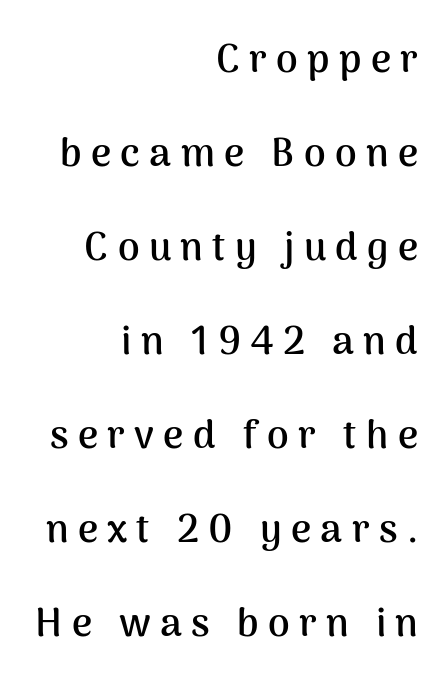
{"serif": "no", "italic": "no", "bold": "yes", "weight": "semibold", "width": "normal", "stroke_contrast": "medium", "x_height": "medium", "monospaced": "no", "underline": "no", "align": "right", "line_spacing": "loose", "line_spacing_ratio": 2.41, "letter_spacing": "wide", "letter_spacing_em": 0.24, "glyph_px": 39}
